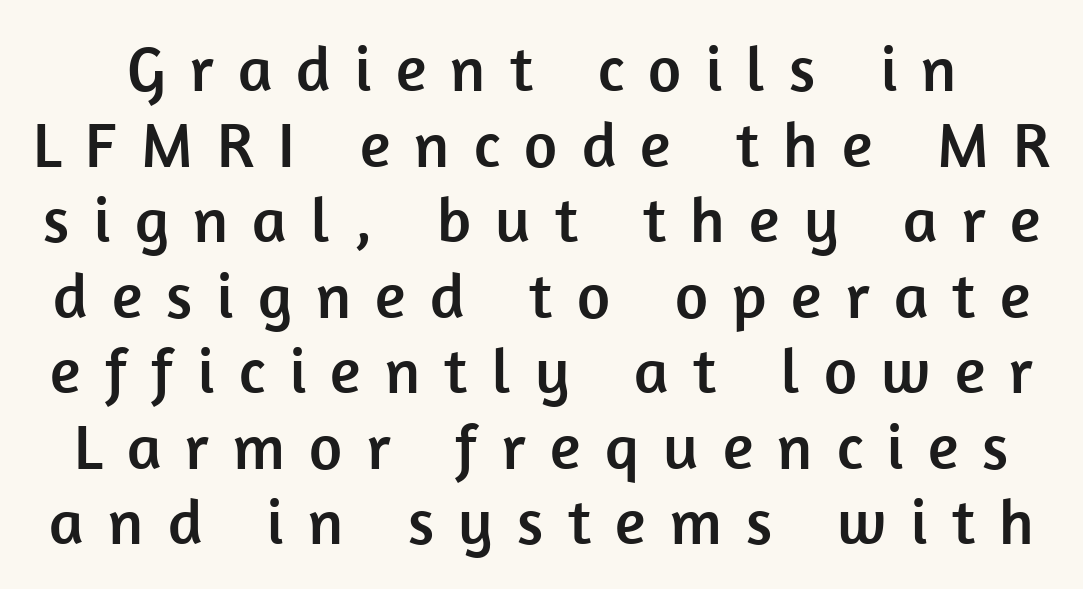
The image shows 64 px sans-serif type, upright; set line spacing 1.18x, unusually wide letter spacing (+0.38 em), not underlined; low stroke contrast and a medium x-height.
